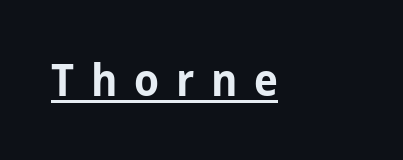
The image shows 44 px bold sans-serif type, upright; set unusually wide letter spacing (+0.38 em), underlined; low stroke contrast and a medium x-height.
